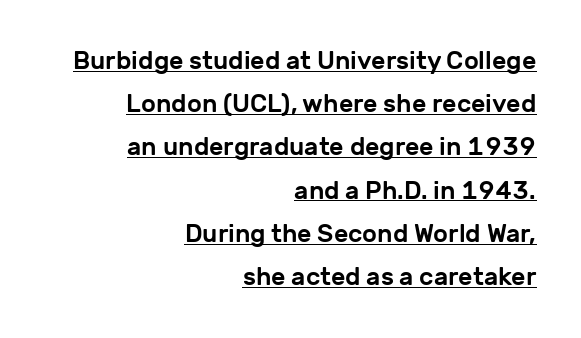
A typographer would call this underscored text. All the whitespace from short lines collects on the left. This is roman type, the default non-slanted kind. The letterforms sit shoulder to shoulder at normal distance.
